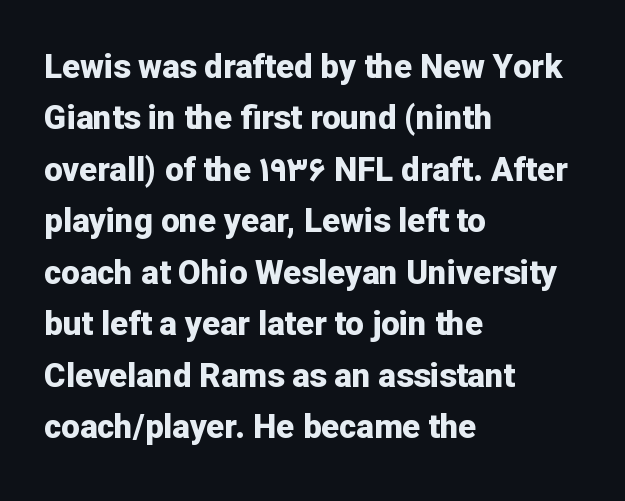
Q: Is the text bold? A: Yes.
Q: Is the text italic (slanted)? A: No, it is upright.
Q: Is the typeface a serif or a sans-serif typeface? A: Sans-serif.
Q: Is the text underlined? A: No.
Q: How is the paragraph aligned? A: Left-aligned.
Q: Is the spacing between letters normal or unusually wide? A: Normal.
Q: Is the spacing between lines tight, normal or loose? A: Normal.
Q: Width (condensed, normal, or wide)? A: Normal.
Q: Stroke contrast? A: Low.
Q: x-height? A: Medium.
Q: Monospaced? A: No.
